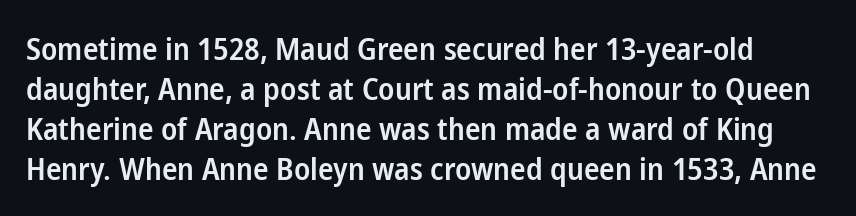
Q: Is the text bold? A: Semi-bold.
Q: Is the text italic (slanted)? A: No, it is upright.
Q: Is the typeface a serif or a sans-serif typeface? A: Sans-serif.
Q: Is the text underlined? A: No.
Q: Is the spacing between letters normal or unusually wide? A: Normal.
Q: Is the spacing between lines tight, normal or loose? A: Normal.
Q: Width (condensed, normal, or wide)? A: Condensed.
Q: Stroke contrast? A: Low.
Q: x-height? A: Medium.
Q: Monospaced? A: No.
